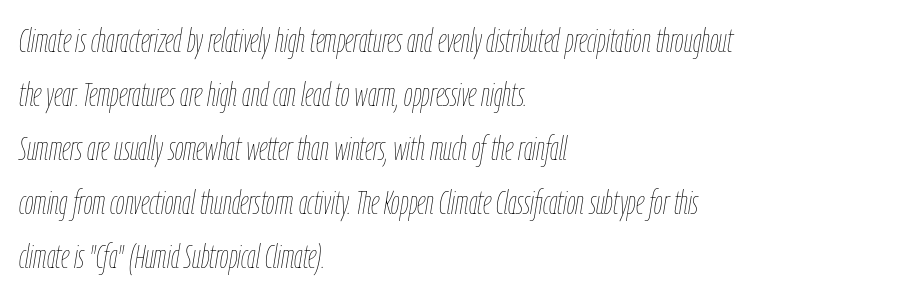
{"italic": "yes", "lean": "right", "slant_degrees": 9, "bold": "no", "weight": "thin", "width": "condensed", "stroke_contrast": "low", "x_height": "medium", "monospaced": "no", "underline": "no", "align": "left", "line_spacing": "normal", "line_spacing_ratio": 1.59, "letter_spacing": "normal", "letter_spacing_em": 0.0, "glyph_px": 34}
